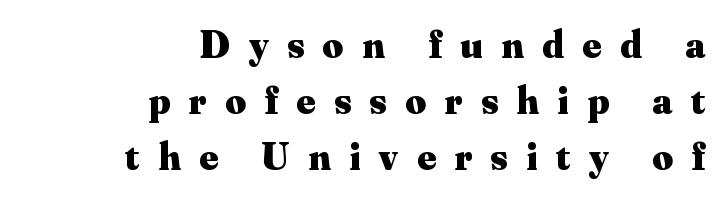
The image shows 40 px heavy serif type, upright; set right-aligned, normal line spacing (1.4x), unusually wide letter spacing (+0.46 em), not underlined; medium stroke contrast and a small x-height.
